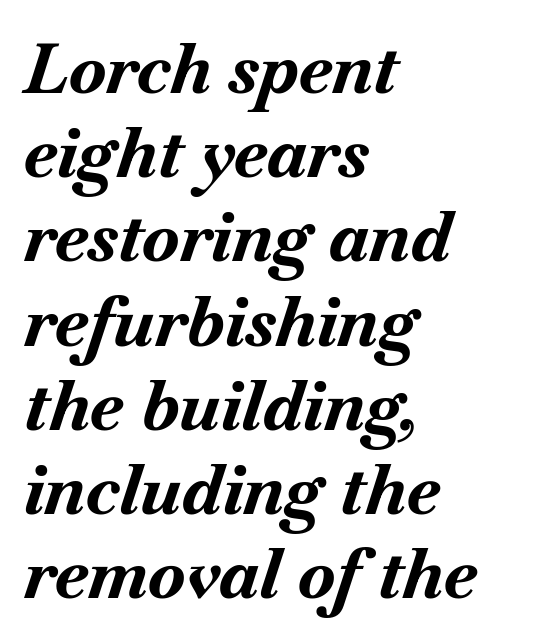
These lines are set flush left with a ragged right edge. What weight is shown? A full bold with thick strokes. Each letter keeps its own natural width here, so spacing adapts to shape. Glyph-to-glyph distance matches everyday printed text. A typesetter would mark this as italic. Anything drawn beneath the words? Only blank space.
